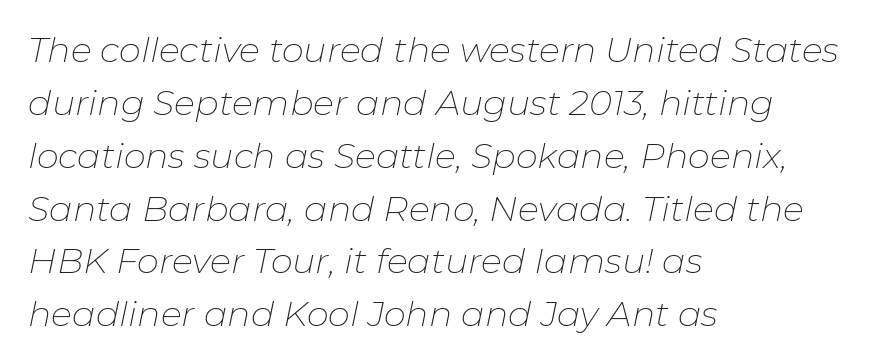
{"italic": "yes", "lean": "right", "slant_degrees": 11, "bold": "no", "weight": "thin", "width": "normal", "stroke_contrast": "low", "x_height": "medium", "monospaced": "no", "underline": "no", "align": "left", "line_spacing": "normal", "line_spacing_ratio": 1.51, "letter_spacing": "normal", "letter_spacing_em": 0.0, "glyph_px": 35}
